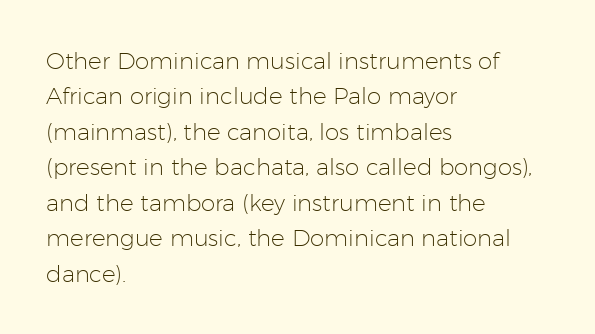
Q: Is the text bold? A: No.
Q: Is the text italic (slanted)? A: No, it is upright.
Q: Is the text underlined? A: No.
Q: How is the paragraph aligned? A: Left-aligned.
Q: Is the spacing between letters normal or unusually wide? A: Normal.
Q: Is the spacing between lines tight, normal or loose? A: Normal.
